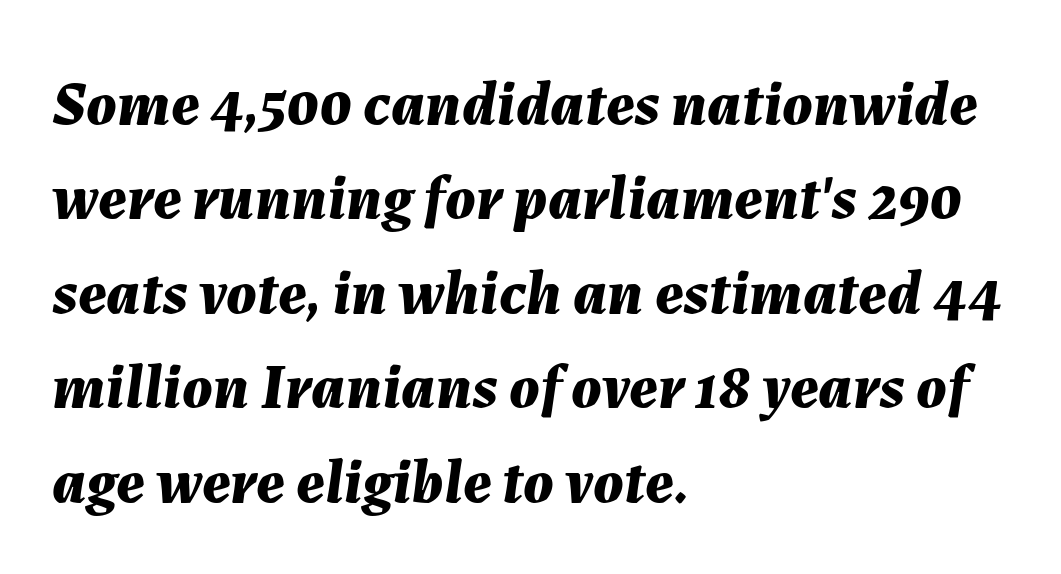
When letters slant like this, we call the style italic. Think of a printed novel: that variable character pitch is what you see here. Compared with typical paragraphs, the rows here are spaced about the same. Characters follow at the spacing the type designer built in.
